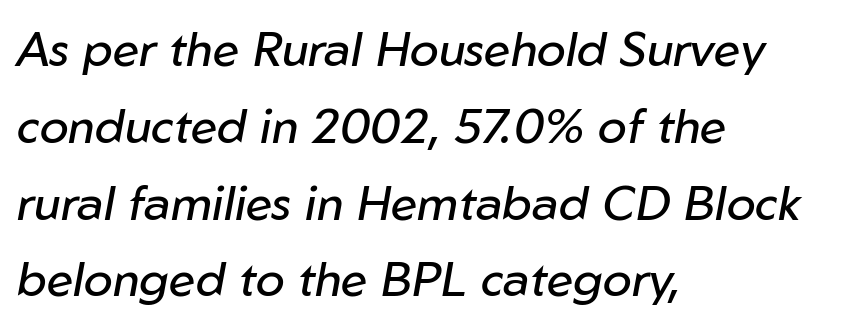
{"italic": "yes", "lean": "right", "slant_degrees": 10, "bold": "no", "weight": "regular", "width": "normal", "stroke_contrast": "low", "x_height": "medium", "monospaced": "no", "underline": "no", "align": "left", "line_spacing": "normal", "line_spacing_ratio": 1.6, "letter_spacing": "normal", "letter_spacing_em": 0.0, "glyph_px": 48}
